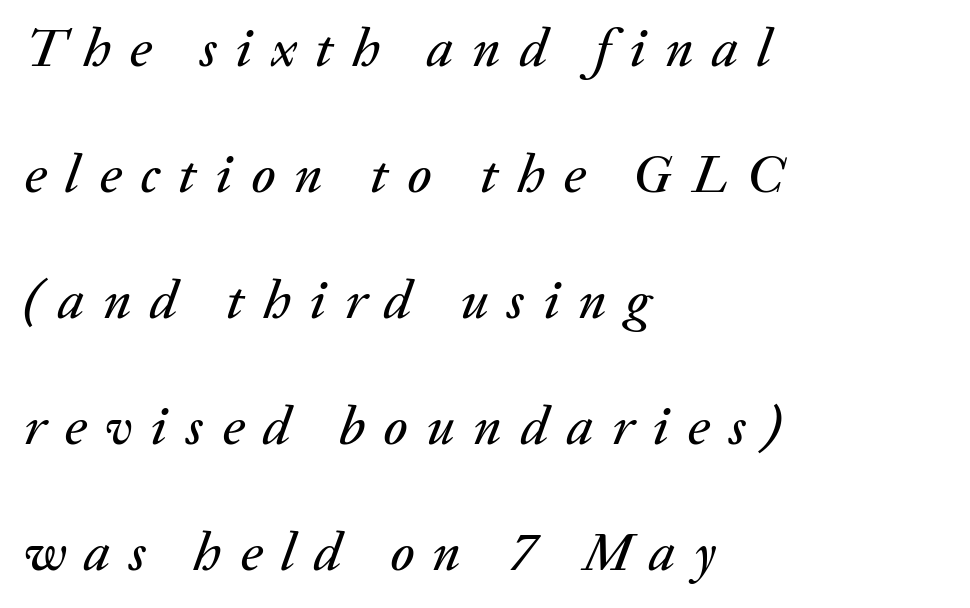
{"italic": "yes", "lean": "right", "slant_degrees": 20, "width": "normal", "stroke_contrast": "medium", "x_height": "medium", "monospaced": "no", "underline": "no", "align": "left", "line_spacing": "loose", "line_spacing_ratio": 2.29, "letter_spacing": "wide", "letter_spacing_em": 0.34, "glyph_px": 55}
